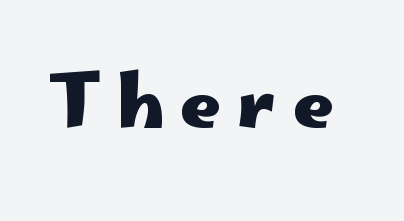
The image shows 71 px heavy, wide sans-serif type, upright; set unusually wide letter spacing (+0.22 em), not underlined; low stroke contrast and a small x-height.
